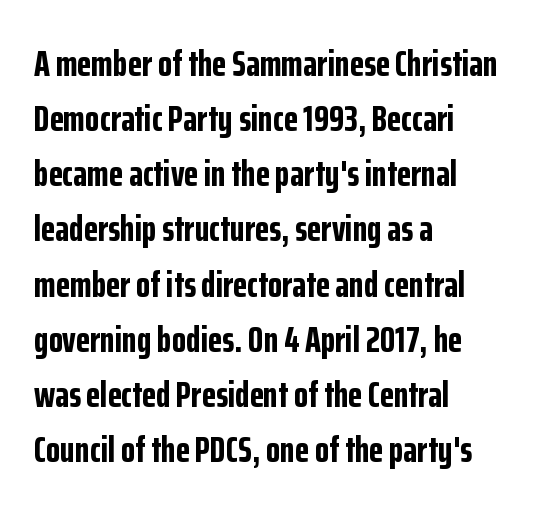
Q: Is the text bold? A: Yes.
Q: Is the text italic (slanted)? A: No, it is upright.
Q: Is the typeface a serif or a sans-serif typeface? A: Sans-serif.
Q: Is the text underlined? A: No.
Q: How is the paragraph aligned? A: Left-aligned.
Q: Is the spacing between letters normal or unusually wide? A: Normal.
Q: Is the spacing between lines tight, normal or loose? A: Normal.
Q: Width (condensed, normal, or wide)? A: Condensed.
Q: Stroke contrast? A: Low.
Q: x-height? A: Medium.
Q: Monospaced? A: No.
